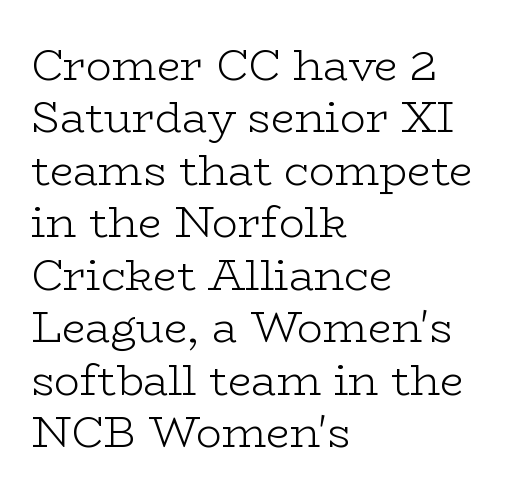
Q: Is the text bold? A: No.
Q: Is the text italic (slanted)? A: No, it is upright.
Q: Is the typeface a serif or a sans-serif typeface? A: Serif.
Q: Is the text underlined? A: No.
Q: How is the paragraph aligned? A: Left-aligned.
Q: Is the spacing between letters normal or unusually wide? A: Normal.
Q: Width (condensed, normal, or wide)? A: Wide.
Q: Stroke contrast? A: Low.
Q: x-height? A: Medium.
Q: Monospaced? A: No.
